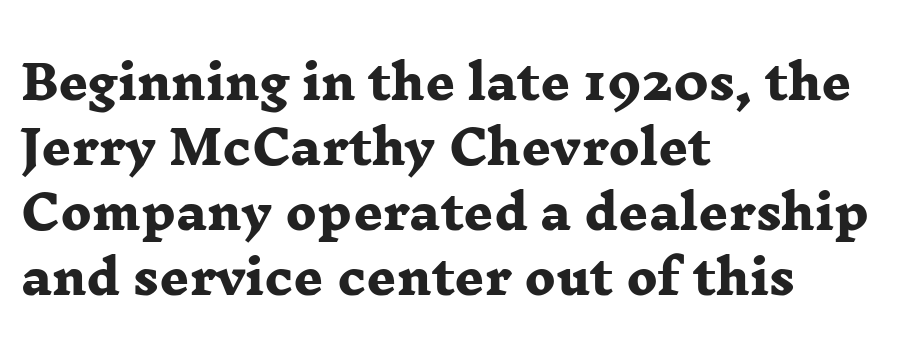
Each letter keeps its own natural width here, so spacing adapts to shape. I'd call this a serif setting — the letters wear small feet. Honestly, the letter spacing is just normal — you wouldn't notice it. The glyphs are unaccompanied by any horizontal stroke below them. Notice how descenders clear the ascenders below comfortably — that's standard leading.
